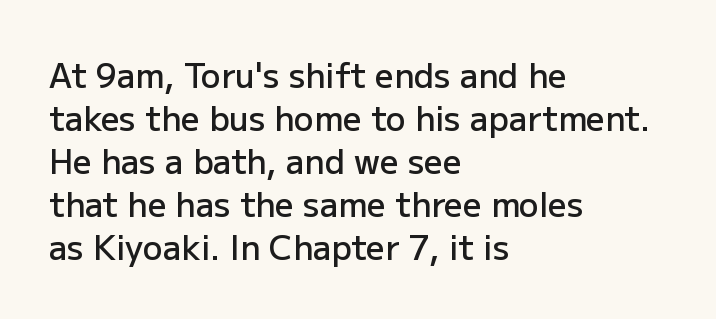
The letterforms sit shoulder to shoulder at normal distance. What weight is shown? A semibold, between regular and bold. Plain, unruled lines of type. The compositor pushed each line to the left boundary.
